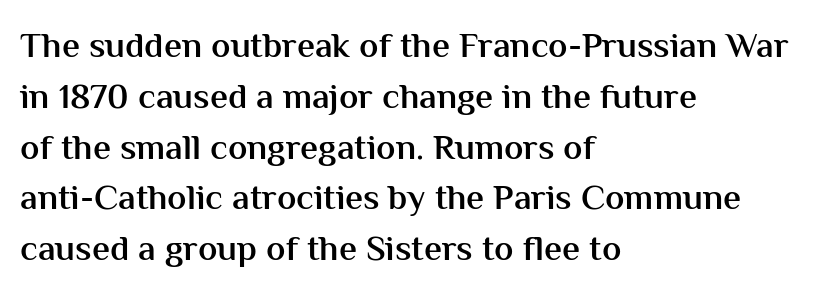
Q: Is the text bold? A: Semi-bold.
Q: Is the text italic (slanted)? A: No, it is upright.
Q: Is the typeface a serif or a sans-serif typeface? A: Sans-serif.
Q: Is the text underlined? A: No.
Q: How is the paragraph aligned? A: Left-aligned.
Q: Is the spacing between letters normal or unusually wide? A: Normal.
Q: Is the spacing between lines tight, normal or loose? A: Normal.
Q: Width (condensed, normal, or wide)? A: Normal.
Q: Stroke contrast? A: Medium.
Q: x-height? A: Medium.
Q: Monospaced? A: No.
